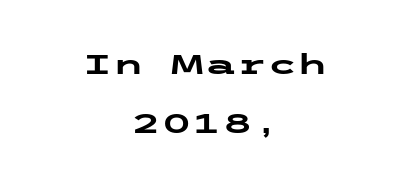
{"serif": "no", "italic": "no", "bold": "yes", "weight": "heavy", "width": "wide", "stroke_contrast": "low", "x_height": "medium", "underline": "no", "align": "center", "line_spacing": "loose", "line_spacing_ratio": 2.1, "letter_spacing": "normal", "letter_spacing_em": 0.0, "glyph_px": 28}
